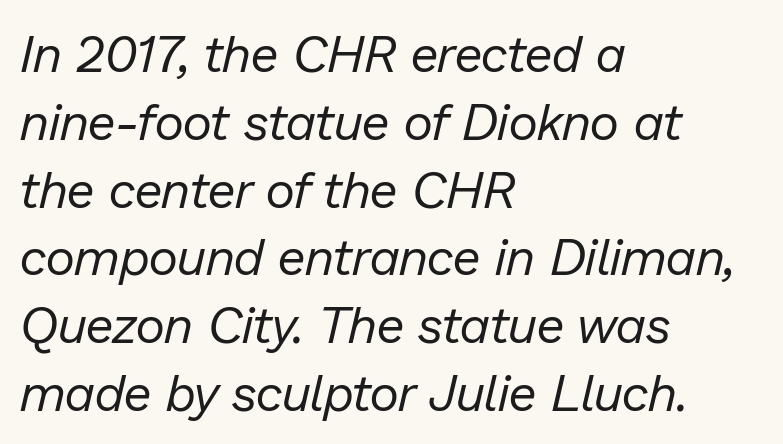
The image shows 51 px regular-weight type, italic (leaning right); set left-aligned, normal line spacing (1.33x), normal letter spacing, not underlined; low stroke contrast and a medium x-height.
